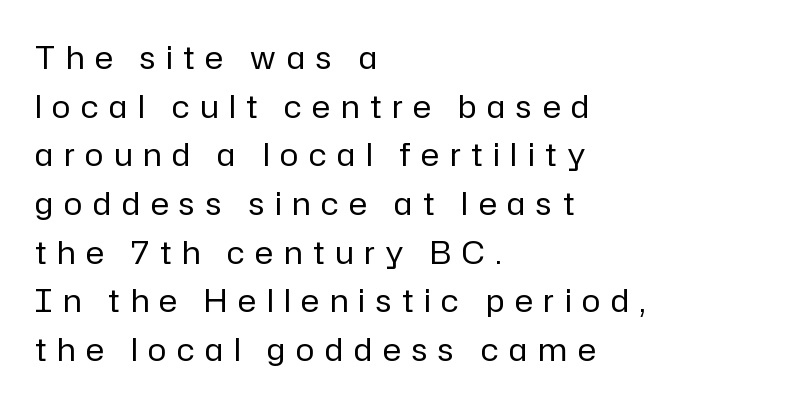
{"serif": "no", "italic": "no", "bold": "no", "weight": "regular", "width": "normal", "stroke_contrast": "low", "x_height": "medium", "monospaced": "no", "underline": "no", "align": "left", "line_spacing": "normal", "line_spacing_ratio": 1.57, "letter_spacing": "wide", "letter_spacing_em": 0.35, "glyph_px": 31}
